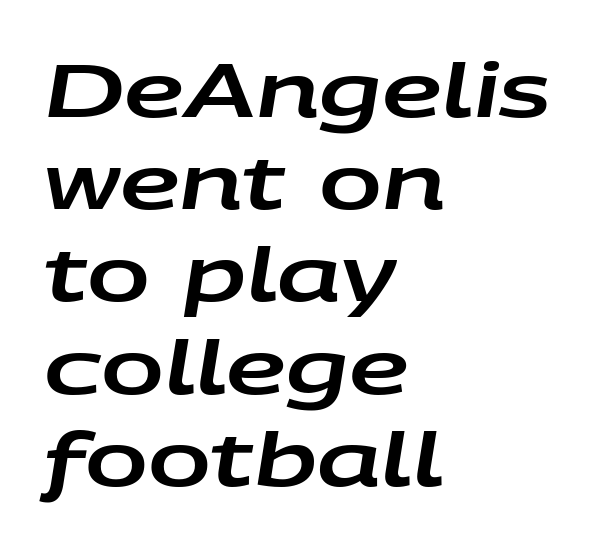
Q: Is the text italic (slanted)? A: Yes, it leans right by about 9 degrees.
Q: Is the text underlined? A: No.
Q: How is the paragraph aligned? A: Left-aligned.
Q: Is the spacing between letters normal or unusually wide? A: Normal.
Q: Width (condensed, normal, or wide)? A: Wide.
Q: Stroke contrast? A: Low.
Q: x-height? A: Large.
Q: Monospaced? A: No.
